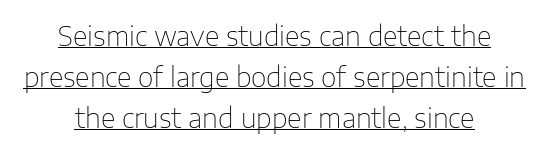
No letter is thick-stroked: the sample isn't bold. This rendering leaves character spacing at its baseline value. Which margin do the lines hug? Neither — every line sits in the middle. Glance below the letters and you will spot a drawn line. The rows are spaced the way most documents space them.
